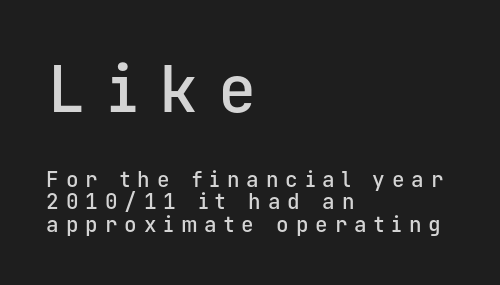
{"serif": "no", "italic": "no", "bold": "semi", "weight": "semibold", "width": "normal", "stroke_contrast": "low", "x_height": "medium", "monospaced": "yes", "underline": "no", "align": "left", "line_spacing": "tight", "line_spacing_ratio": 1.06, "letter_spacing": "wide", "letter_spacing_em": 0.33, "larger_block": "first", "size_ratio": 3.05, "glyph_px": 64}
